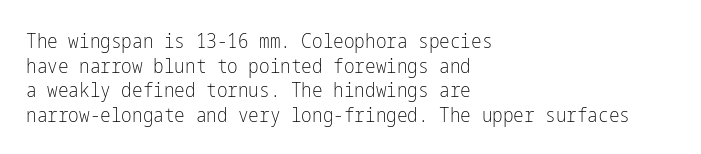
Casual observation: everything's shoved over to the left. This is not heavy type; no bold has been used. Italic? Not at all — the glyphs are vertical. The space beneath each line is pristine and unruled. No extra tracking has been applied to these lines.
